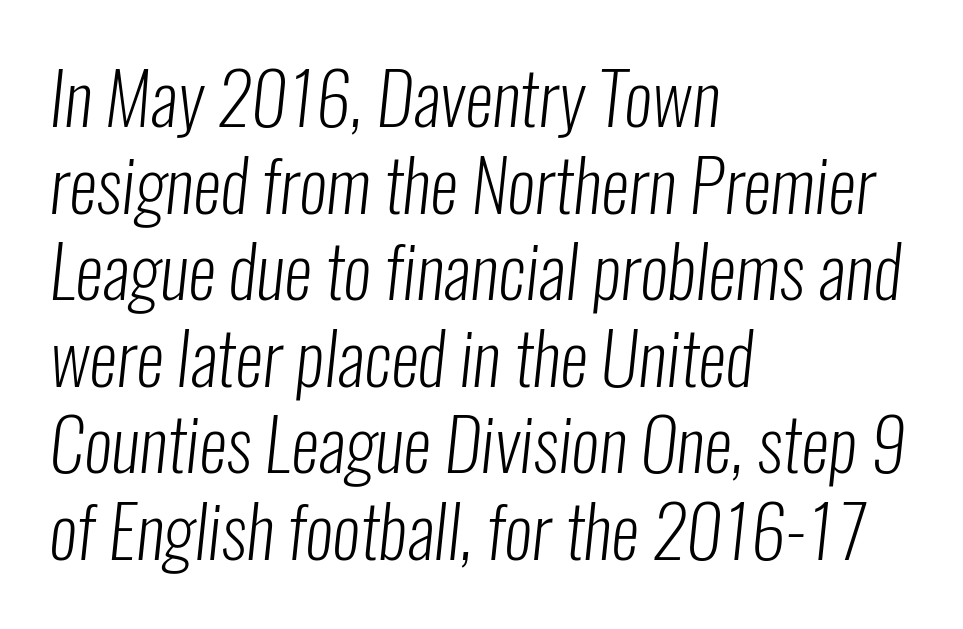
Stroke thickness stays within the range of a standard reading face or lighter. The rendering anchors every line to the left-hand side. The text was rendered using a sans face with plain stroke endings. Descender tails drop into unmarked territory. Standard letterfit; no display-style spreading of the glyphs.
